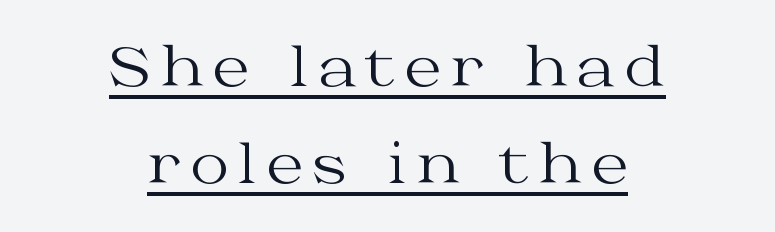
Q: Is the text bold? A: No.
Q: Is the text italic (slanted)? A: No, it is upright.
Q: Is the typeface a serif or a sans-serif typeface? A: Serif.
Q: Is the text underlined? A: Yes.
Q: How is the paragraph aligned? A: Centered.
Q: Width (condensed, normal, or wide)? A: Wide.
Q: Stroke contrast? A: Medium.
Q: x-height? A: Medium.
Q: Monospaced? A: No.
